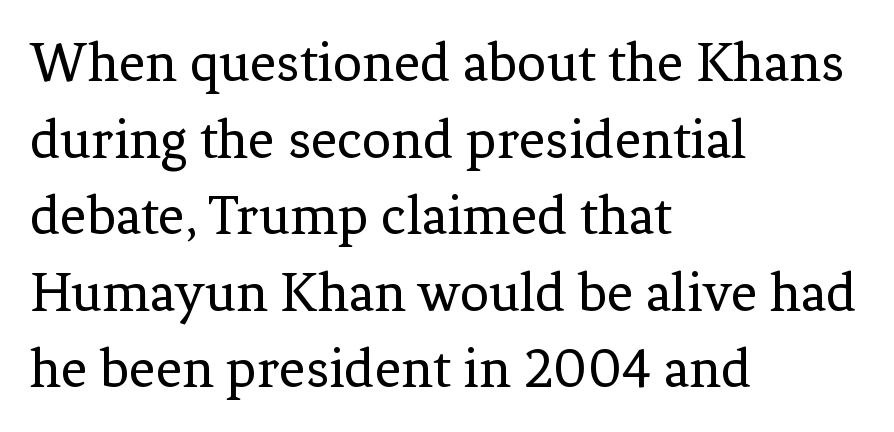
Q: Is the text bold? A: No.
Q: Is the text italic (slanted)? A: No, it is upright.
Q: Is the typeface a serif or a sans-serif typeface? A: Serif.
Q: Is the text underlined? A: No.
Q: How is the paragraph aligned? A: Left-aligned.
Q: Is the spacing between letters normal or unusually wide? A: Normal.
Q: Is the spacing between lines tight, normal or loose? A: Normal.
Q: Width (condensed, normal, or wide)? A: Normal.
Q: Stroke contrast? A: Low.
Q: x-height? A: Medium.
Q: Monospaced? A: No.
